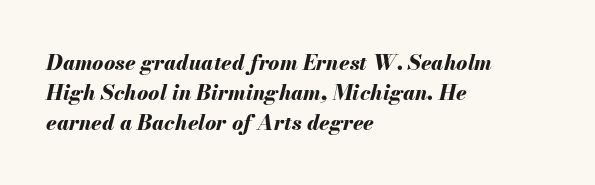
{"italic": "yes", "lean": "right", "slant_degrees": 13, "bold": "yes", "underline": "no", "align": "left", "line_spacing": "normal", "line_spacing_ratio": 1.42, "letter_spacing": "normal", "letter_spacing_em": 0.0, "glyph_px": 21}
